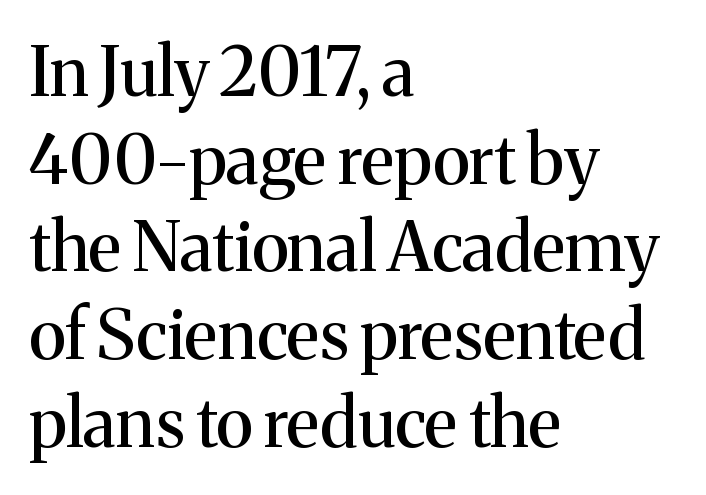
Q: Is the text italic (slanted)? A: No, it is upright.
Q: Is the typeface a serif or a sans-serif typeface? A: Serif.
Q: Is the text underlined? A: No.
Q: How is the paragraph aligned? A: Left-aligned.
Q: Is the spacing between letters normal or unusually wide? A: Normal.
Q: Is the spacing between lines tight, normal or loose? A: Normal.
Q: Width (condensed, normal, or wide)? A: Normal.
Q: Stroke contrast? A: Medium.
Q: x-height? A: Medium.
Q: Monospaced? A: No.
